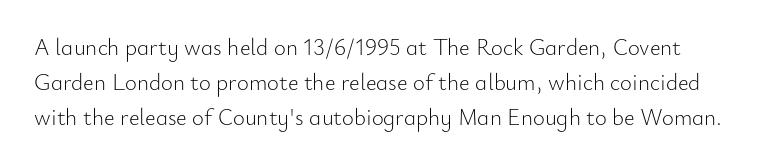
{"italic": "no", "bold": "no", "underline": "no", "line_spacing": "normal", "line_spacing_ratio": 1.52, "letter_spacing": "normal", "letter_spacing_em": 0.0, "glyph_px": 23}
